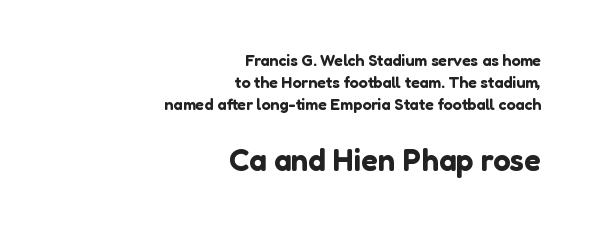
{"serif": "no", "italic": "no", "width": "normal", "stroke_contrast": "low", "x_height": "medium", "monospaced": "no", "underline": "no", "align": "right", "line_spacing": "normal", "line_spacing_ratio": 1.36, "letter_spacing": "normal", "letter_spacing_em": 0.0, "larger_block": "second", "size_ratio": 1.94, "glyph_px": 31}
